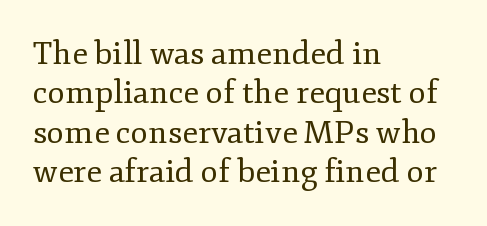
The image shows 32 px regular-weight serif type, upright; set left-aligned, line spacing 1.23x, normal letter spacing, not underlined; low stroke contrast and a small x-height.
